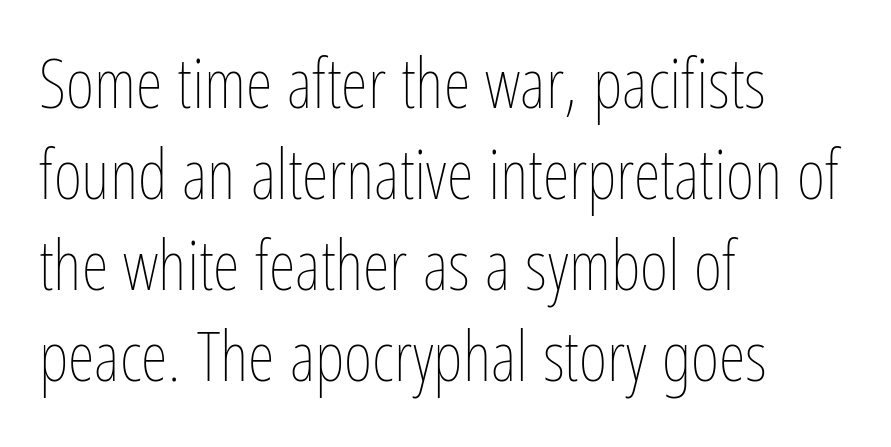
This is the regular roman posture of the typeface. The passage shown is not underscored anywhere. Which margin do the lines hug? The left one — the right edge is uneven. Successive baselines arrive at the customary interval.
